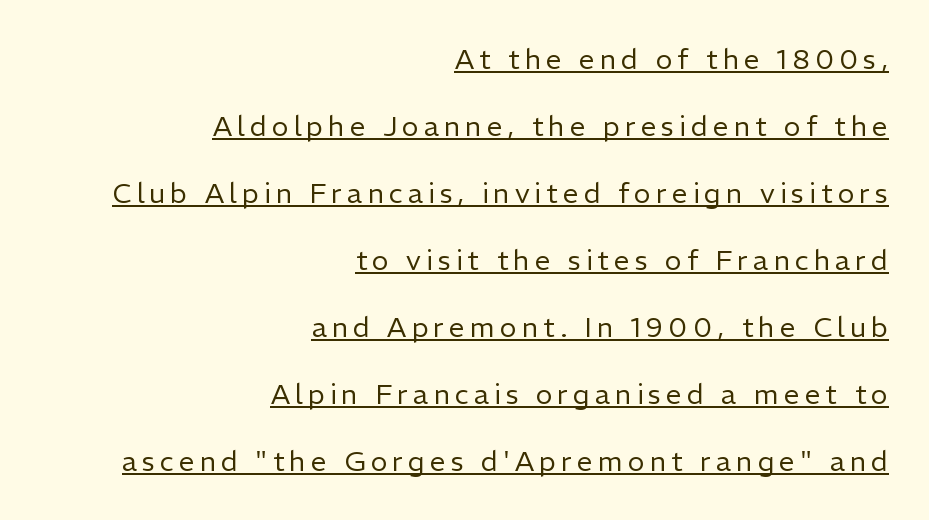
You can tell it's not italic because the verticals are truly vertical. Each letter's strokes conclude bluntly, with no projecting serifs. A typesetter would call this proportional, since set widths differ per character. Stroke mass is kept to a normal reading level or below. A great deal of white space separates one row of letters from the next. Where is the straight margin? On the right.
